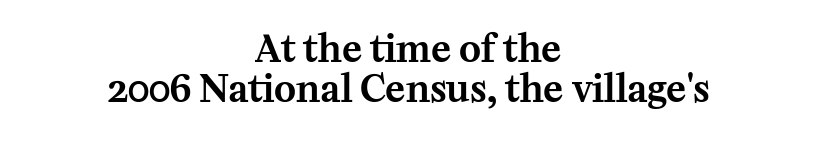
Regarding serifs, this sample has them. Notice how the stems are strictly vertical — no italics here. Tracking value appears to be zero — textbook default spacing. Is there much room between lines? No — they nearly touch.
